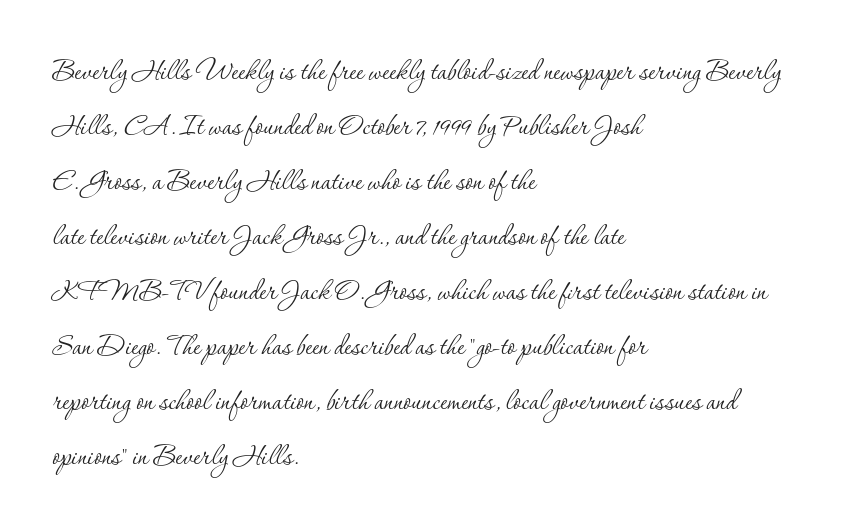
Q: Is the text bold? A: No.
Q: Is the text italic (slanted)? A: Yes.
Q: Is the typeface a serif or a sans-serif typeface? A: Serif.
Q: Is the text underlined? A: No.
Q: How is the paragraph aligned? A: Left-aligned.
Q: Is the spacing between letters normal or unusually wide? A: Normal.
Q: Is the spacing between lines tight, normal or loose? A: Normal.
Q: Width (condensed, normal, or wide)? A: Normal.
Q: Stroke contrast? A: Low.
Q: x-height? A: Small.
Q: Monospaced? A: No.
